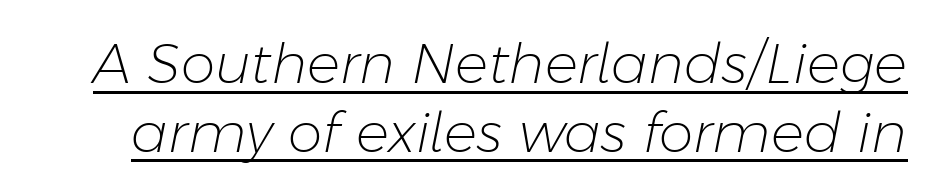
The image shows 55 px light type, italic (leaning right); set normal line spacing (1.25x), normal letter spacing, underlined; low stroke contrast and a medium x-height.
